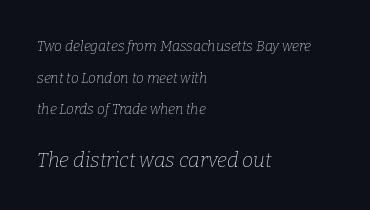
The image shows 20 px text type, italic (leaning right); set left-aligned, loose line spacing (2.26x), normal letter spacing, not underlined; the second (bottom) block is 1.43x larger.
